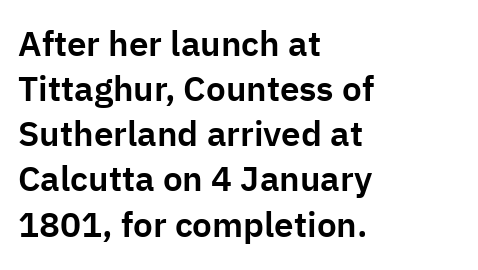
Every character sits straight up, as roman type does. The text block is weighted toward the left margin, trailing off unevenly rightward. The typeface chosen for these lines omits serifs. Underlining? Definitely not there.
